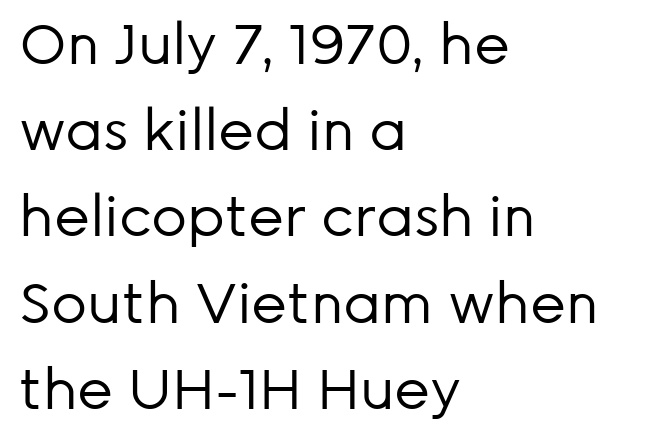
The image shows 56 px regular-weight sans-serif type, upright; set left-aligned, normal line spacing (1.54x), normal letter spacing, not underlined; low stroke contrast and a medium x-height.
